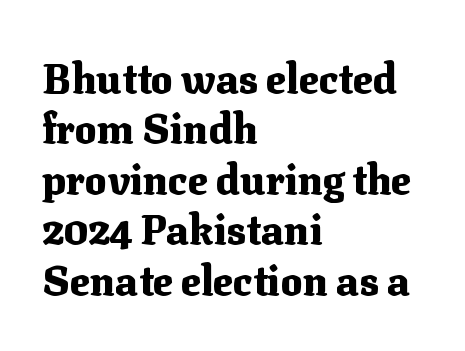
Heft: maximum for text — a bold. Any mark beneath the type? The region is blank. Compared with typical body copy, the letter spacing here is the same. Do the characters align in a grid? No, the font is proportional.
